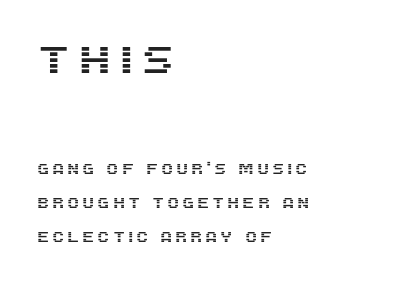
Q: Is the text italic (slanted)? A: No, it is upright.
Q: Is the typeface a serif or a sans-serif typeface? A: Sans-serif.
Q: Is the text underlined? A: No.
Q: How is the paragraph aligned? A: Left-aligned.
Q: Is the spacing between letters normal or unusually wide? A: Unusually wide.
Q: Is the spacing between lines tight, normal or loose? A: Loose.
Q: Which block of text is set in a larger size, the first (top) or the second (bottom)? A: The first (top) one.
Q: Width (condensed, normal, or wide)? A: Normal.
Q: Stroke contrast? A: Medium.
Q: x-height? A: Large.
Q: Monospaced? A: No.
